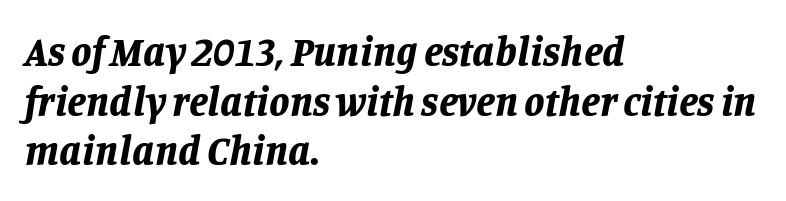
Typesetter's note: full bold, strokes at maximum text heaviness. Short and long lines alike share a common starting point at left. This sample has the flowing, uneven cadence of proportional lettering. Glyph-to-glyph distance matches everyday printed text.
